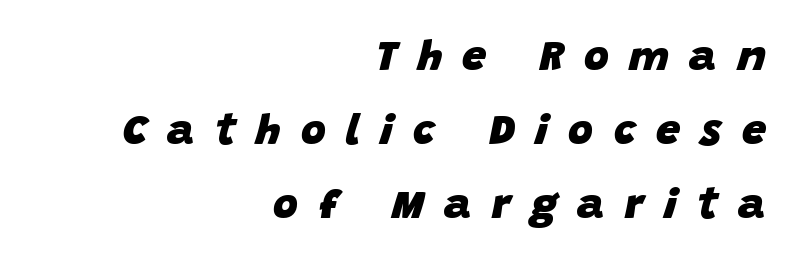
Each letter keeps its own natural width here, so spacing adapts to shape. This rendering widens character spacing well past its baseline value. A typesetter would mark this as italic. The setting favours the right margin, as signatures and pull-quotes sometimes do. Quick note: underline off. I'd describe the lettering as bold — thick and assertive.
